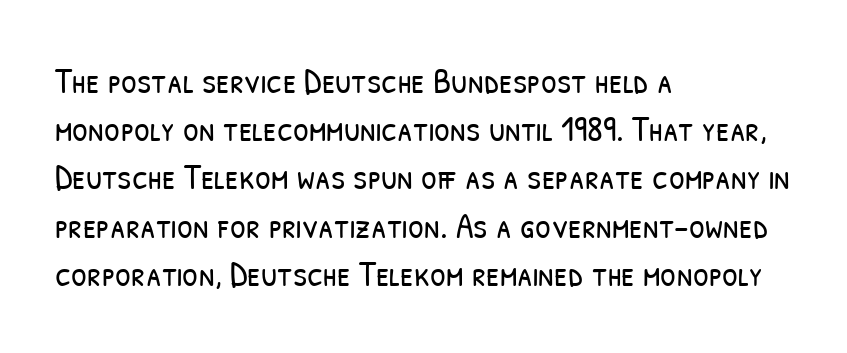
The passage shown is not bold in any degree. These lines sit exactly where default settings would place them. Underlining? Definitely not there. Letterform terminals end flat and unadorned throughout the passage. This sample has the flowing, uneven cadence of proportional lettering.
